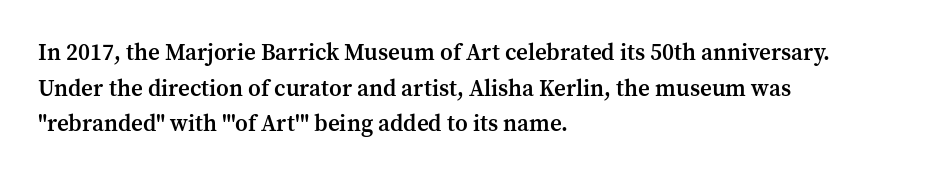
Notice how the passage keeps a crisp vertical edge on the left only. You could call the tracking neutral — neither tight nor loose. Compared with an ordinary text face, these strokes are moderately heavier — a semibold. No italicization has been applied; the sample stays upright.
